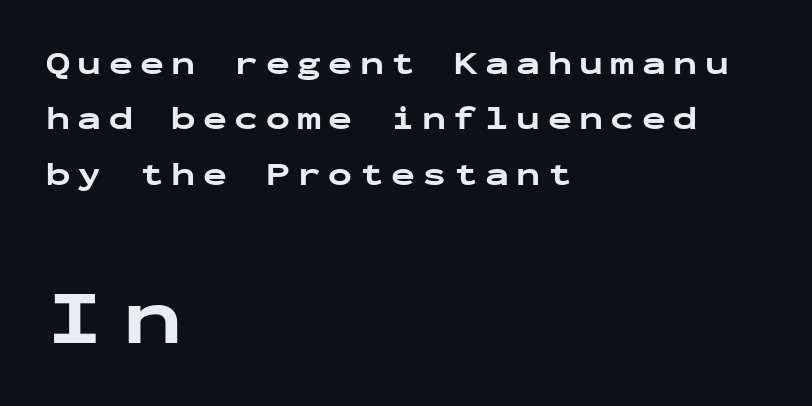
These lines stack with their left ends in a neat column. I'd describe the lettering as bold — thick and assertive. Every character sits straight up, as roman type does. Descender tails drop into unmarked territory.
